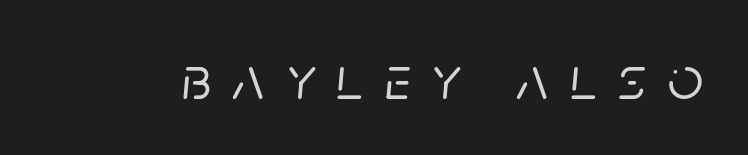
{"italic": "yes", "lean": "right", "slant_degrees": 5, "width": "normal", "stroke_contrast": "low", "x_height": "large", "monospaced": "no", "underline": "no", "letter_spacing": "wide", "letter_spacing_em": 0.34, "glyph_px": 62}
